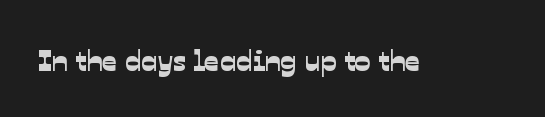
This sample uses a sans-serif face. The baseline area is clear. A typesetter would call this proportional, since set widths differ per character. This sample uses plain, unmodified letter spacing.
